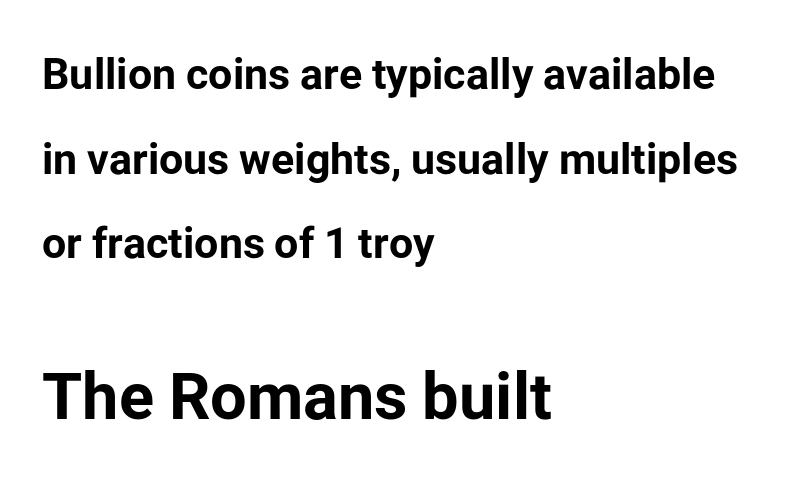
Q: Is the text bold? A: Yes.
Q: Is the text italic (slanted)? A: No, it is upright.
Q: Is the typeface a serif or a sans-serif typeface? A: Sans-serif.
Q: Is the text underlined? A: No.
Q: How is the paragraph aligned? A: Left-aligned.
Q: Is the spacing between letters normal or unusually wide? A: Normal.
Q: Is the spacing between lines tight, normal or loose? A: Loose.
Q: Which block of text is set in a larger size, the first (top) or the second (bottom)? A: The second (bottom) one.
Q: Width (condensed, normal, or wide)? A: Normal.
Q: Stroke contrast? A: Low.
Q: x-height? A: Medium.
Q: Monospaced? A: No.
